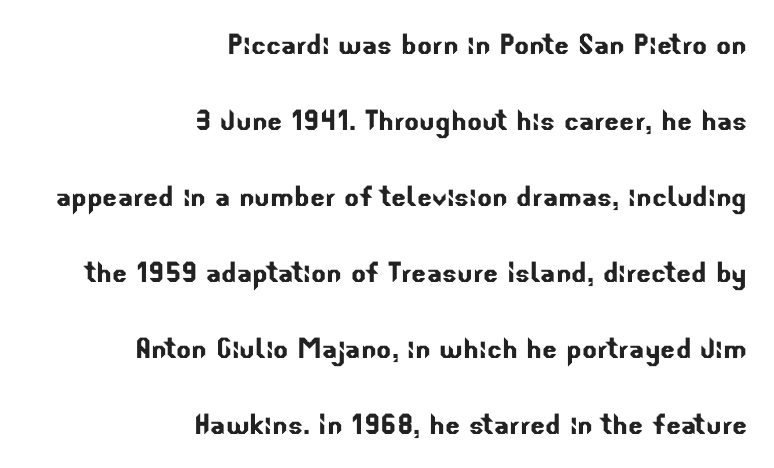
Nothing sits at the stroke ends, so this counts as sans-serif. These lines are rendered in a variable-pitch font. All the whitespace from short lines collects on the left. The passage shown is not underscored anywhere. Tracking here is standard; glyphs follow each other at the usual distance. The line-height multiplier appears high, well above default.
